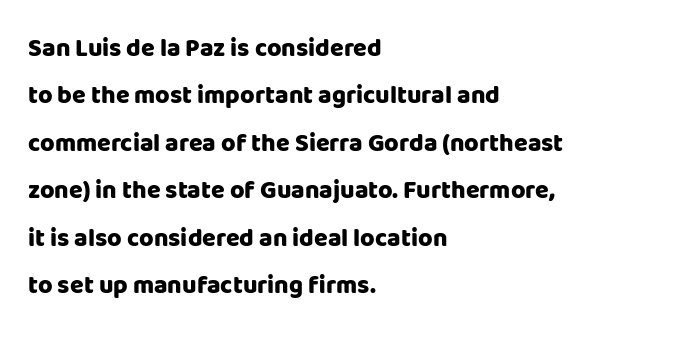
Its strokes are broad and dark, the hallmark of bold type. Reading down the column, the eye jumps a long way to each next line. Notice how the passage keeps a crisp vertical edge on the left only. In terms of posture, this sample is upright. What stands out about the letter spacing? Nothing — it is the standard amount.
